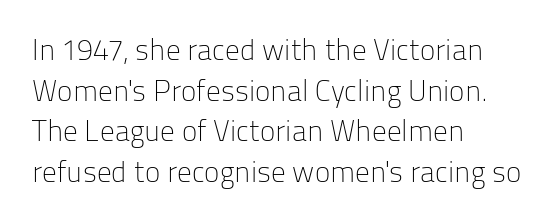
The image shows 29 px light sans-serif type, upright; set left-aligned, normal line spacing (1.4x), normal letter spacing, not underlined; low stroke contrast and a medium x-height.
